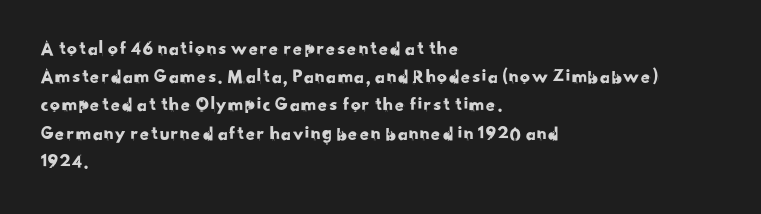
{"underline": "no", "align": "left", "line_spacing": "normal", "line_spacing_ratio": 1.41, "letter_spacing": "normal", "letter_spacing_em": 0.0, "glyph_px": 20}
